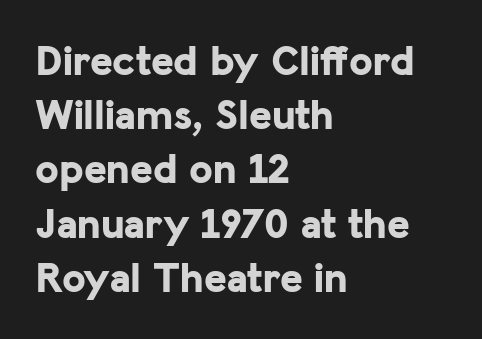
Default kerning and tracking; the words read as compact shapes. These lines sit exactly where default settings would place them. The characters look thick and weighty, a clear bold. Is the block centered? No — it sits flush against the left margin.
